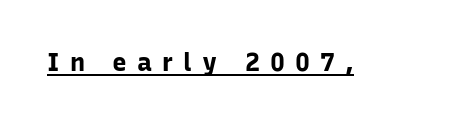
The letters stand straight up with perfectly vertical stems. Bold? Absolutely — the strokes are thick and heavy. There is plenty of visible air inserted between adjacent glyphs. You can see a thin bar hugging the bottom of the glyphs.
